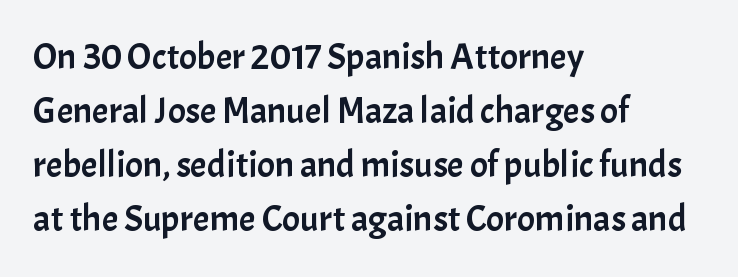
Q: Is the text italic (slanted)? A: No, it is upright.
Q: Is the typeface a serif or a sans-serif typeface? A: Sans-serif.
Q: Is the text underlined? A: No.
Q: How is the paragraph aligned? A: Left-aligned.
Q: Is the spacing between letters normal or unusually wide? A: Normal.
Q: Is the spacing between lines tight, normal or loose? A: Normal.
Q: Width (condensed, normal, or wide)? A: Normal.
Q: Stroke contrast? A: Low.
Q: x-height? A: Medium.
Q: Monospaced? A: No.
